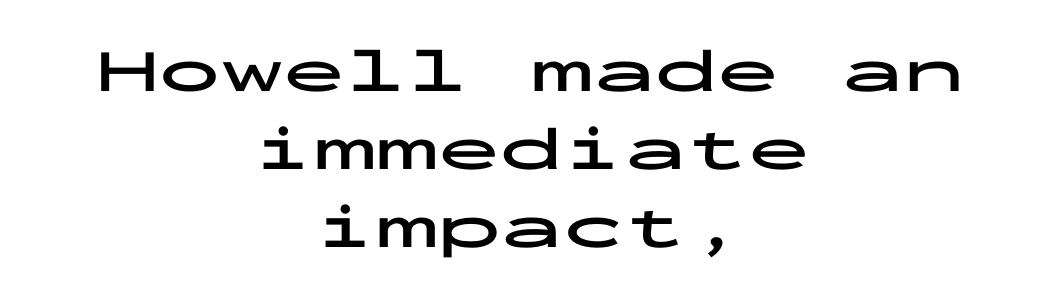
The designer went with a sans here, leaving each stem footless. Fixed-width glyphs throughout — classic coding-font behaviour. Weight check: bold — yes, fully. The letters stand upright; this is a roman face.
